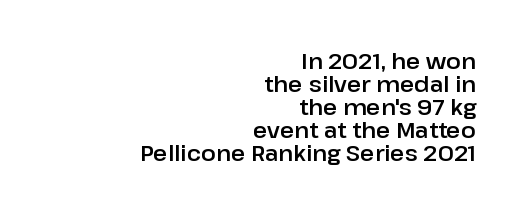
{"italic": "no", "underline": "no", "align": "right", "line_spacing": "tight", "line_spacing_ratio": 1.05, "letter_spacing": "normal", "letter_spacing_em": 0.0, "glyph_px": 22}
